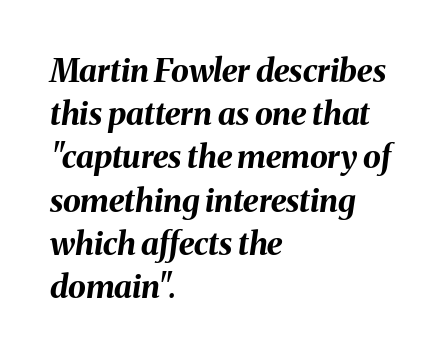
Heavy-handed strokes throughout: this text is bold. In terms of leading, this rendering sits right in the middle. Check the space under the baseline: it is left empty. The rendering anchors every line to the left-hand side.
